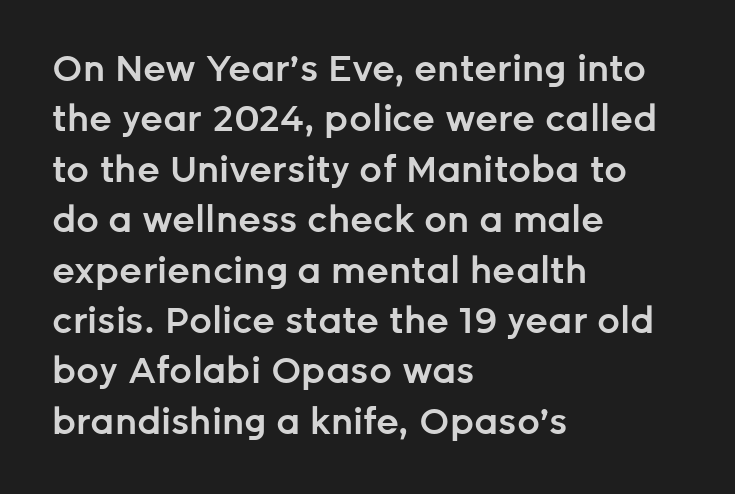
{"serif": "no", "italic": "no", "bold": "semi", "weight": "semibold", "width": "normal", "stroke_contrast": "low", "x_height": "medium", "monospaced": "no", "underline": "no", "align": "left", "line_spacing": "normal", "line_spacing_ratio": 1.4, "letter_spacing": "normal", "letter_spacing_em": 0.0, "glyph_px": 36}
